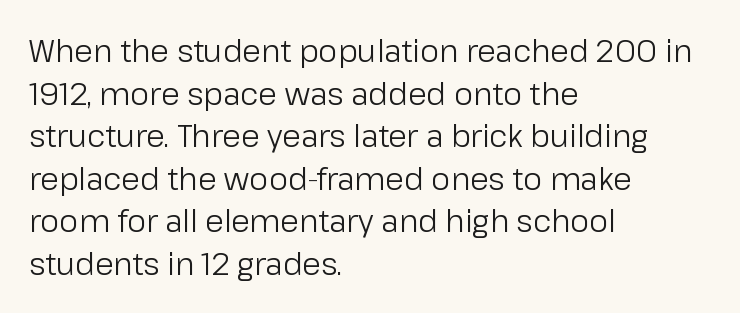
Q: Is the text bold? A: No.
Q: Is the text italic (slanted)? A: No, it is upright.
Q: Is the typeface a serif or a sans-serif typeface? A: Sans-serif.
Q: Is the text underlined? A: No.
Q: How is the paragraph aligned? A: Left-aligned.
Q: Is the spacing between letters normal or unusually wide? A: Normal.
Q: Is the spacing between lines tight, normal or loose? A: Normal.
Q: Width (condensed, normal, or wide)? A: Normal.
Q: Stroke contrast? A: Low.
Q: x-height? A: Medium.
Q: Monospaced? A: No.
